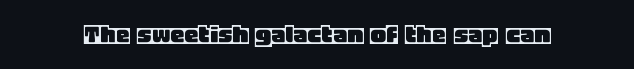
Q: Is the text italic (slanted)? A: No, it is upright.
Q: Is the text underlined? A: No.
Q: Is the spacing between letters normal or unusually wide? A: Normal.
Q: Width (condensed, normal, or wide)? A: Normal.
Q: x-height? A: Large.
Q: Monospaced? A: No.
